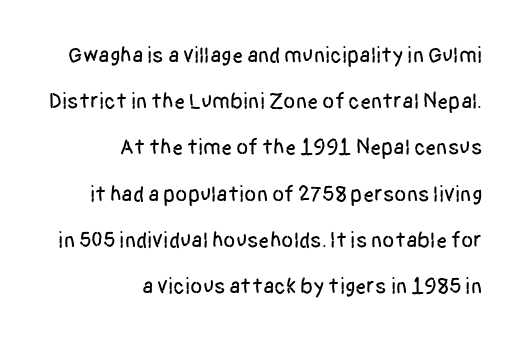
The image shows 22 px text type, upright; set right-aligned, loose line spacing (2.1x), normal letter spacing, not underlined.
